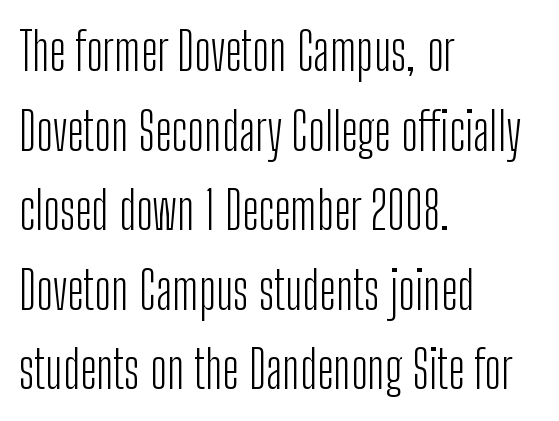
The space between consecutive lines is moderate. Each row of text sits above clean, open space. A typesetter would label this face a sans. The font sits on the lighter half of the weight spectrum, regular included.
